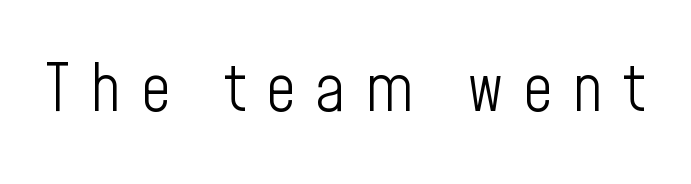
Typographically, this falls in the sans-serif category. The letters look calm and open, with moderate or lighter stems. The horizontal fit of the characters is loose and conspicuously gappy. Clear beneath every line of the passage. A typesetter would mark this as roman, not italic. The letters advance in unequal steps, a hallmark of proportional type.
